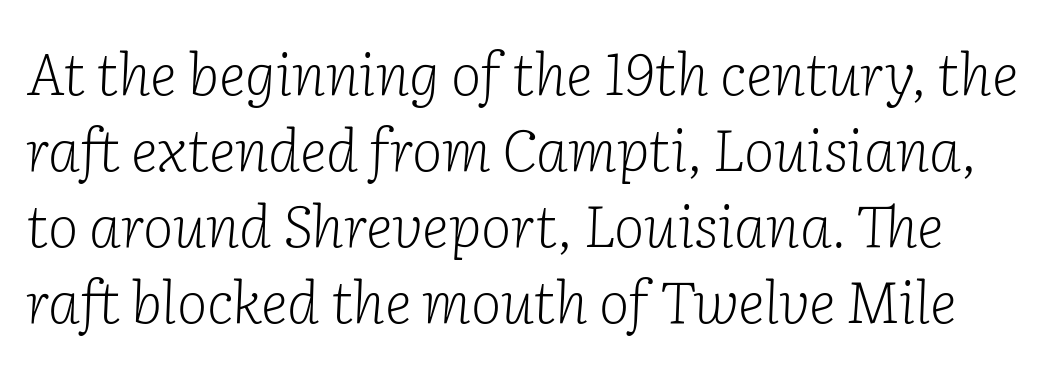
The image shows 58 px light serif type, italic (leaning right); set normal line spacing (1.31x), normal letter spacing, not underlined; low stroke contrast and a medium x-height.
